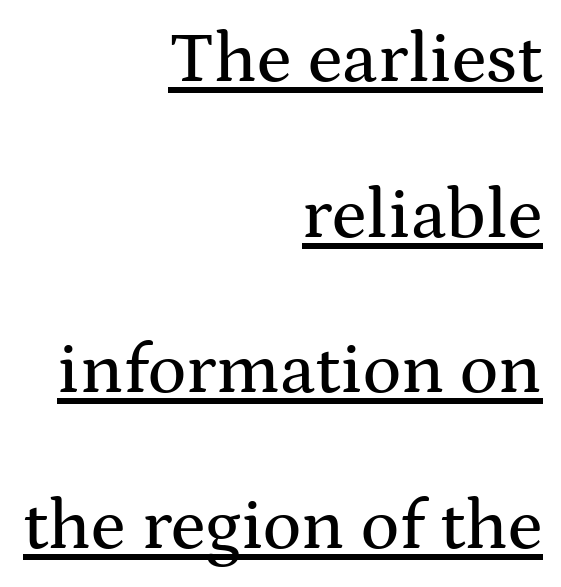
The image shows 72 px wide serif type, upright; set right-aligned, loose line spacing (2.16x), normal letter spacing, underlined; medium stroke contrast and a medium x-height.
